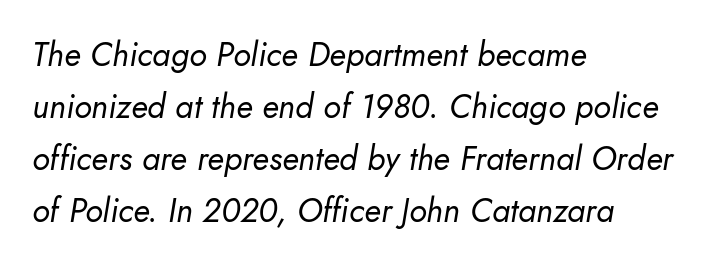
Alignment: flush left. This block has exactly the height ordinary leading produces. Compared with typical body copy, the letter spacing here is the same. You could not count columns in this text — the font is proportionally spaced.
